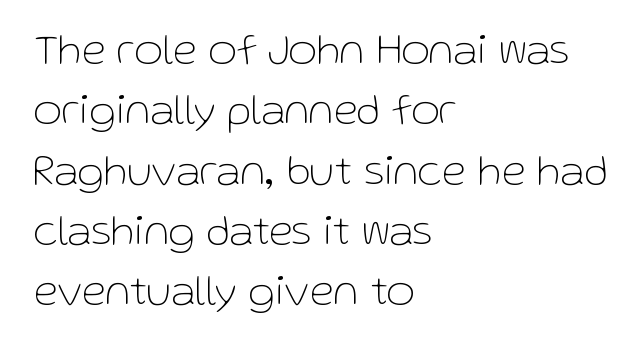
Q: Is the text bold? A: No.
Q: Is the text italic (slanted)? A: No, it is upright.
Q: Is the typeface a serif or a sans-serif typeface? A: Sans-serif.
Q: Is the text underlined? A: No.
Q: How is the paragraph aligned? A: Left-aligned.
Q: Is the spacing between letters normal or unusually wide? A: Normal.
Q: Is the spacing between lines tight, normal or loose? A: Normal.
Q: Width (condensed, normal, or wide)? A: Normal.
Q: Stroke contrast? A: Low.
Q: x-height? A: Medium.
Q: Monospaced? A: No.
